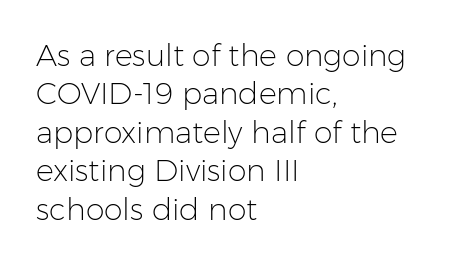
The image shows 30 px light sans-serif type, upright; set left-aligned, normal line spacing (1.28x), normal letter spacing, not underlined; low stroke contrast and a medium x-height.
